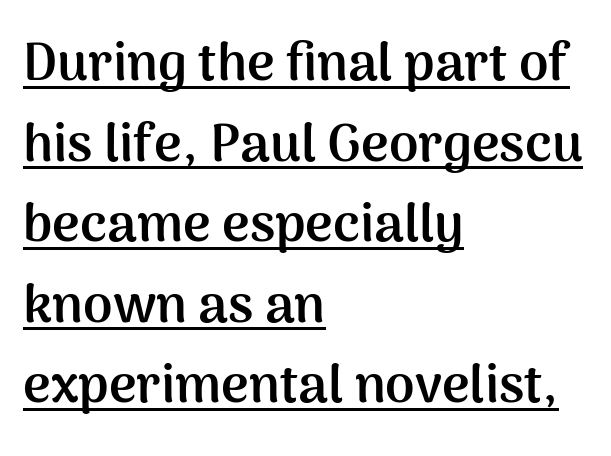
The image shows 53 px semibold sans-serif type, upright; set left-aligned, normal line spacing (1.52x), normal letter spacing, underlined; medium stroke contrast and a medium x-height.
